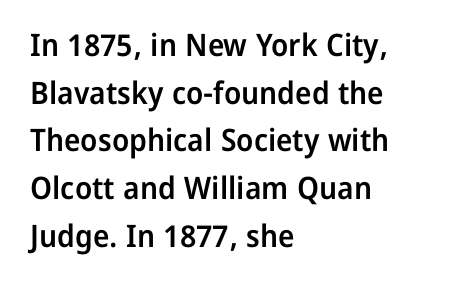
{"serif": "no", "italic": "no", "bold": "semi", "weight": "semibold", "width": "normal", "stroke_contrast": "low", "x_height": "medium", "monospaced": "no", "underline": "no", "align": "left", "line_spacing": "normal", "line_spacing_ratio": 1.54, "letter_spacing": "normal", "letter_spacing_em": 0.0, "glyph_px": 31}
